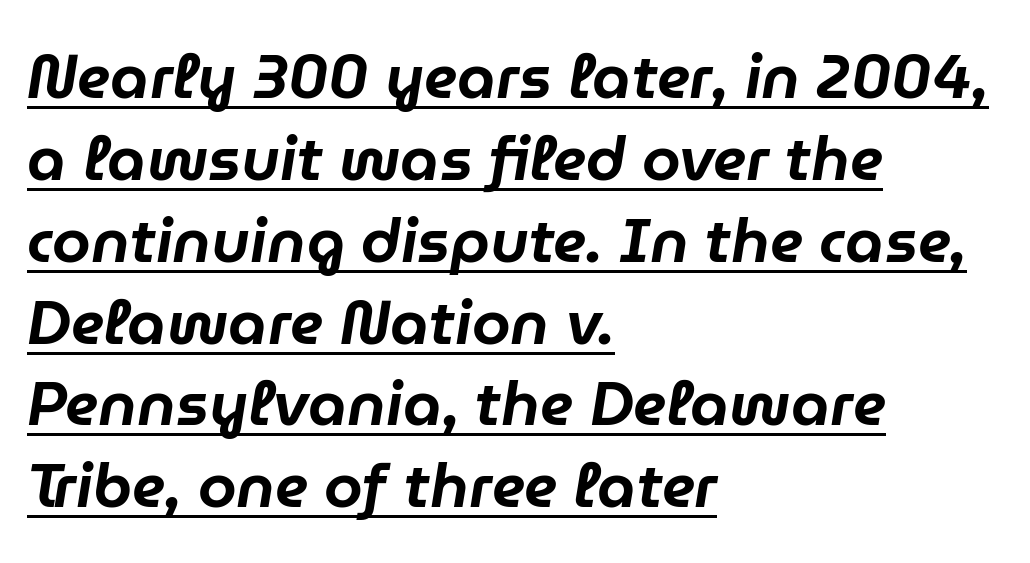
Whoever set this chose a conventional vertical rhythm. Note the varied advance widths — an 'i' is clearly narrower than an 'm'. The setting favours the left margin, as ordinary paragraphs usually do. Does the lettering tilt? It does — this is italic.
